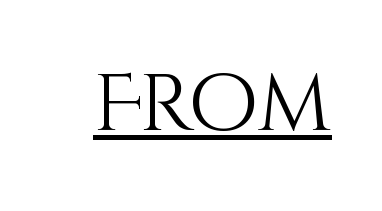
Q: Is the text bold? A: No.
Q: Is the text italic (slanted)? A: No, it is upright.
Q: Is the text underlined? A: Yes.
Q: Is the spacing between letters normal or unusually wide? A: Normal.
Q: Width (condensed, normal, or wide)? A: Normal.
Q: Stroke contrast? A: Medium.
Q: x-height? A: Large.
Q: Monospaced? A: No.
